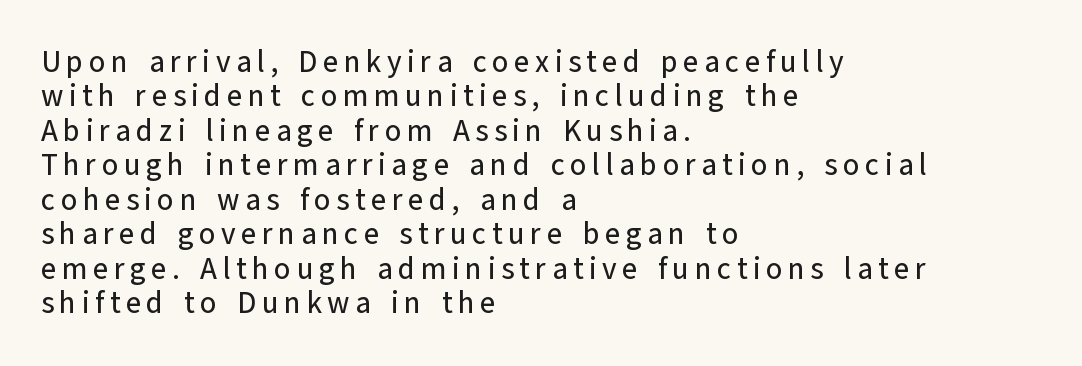
{"serif": "no", "italic": "no", "width": "normal", "stroke_contrast": "low", "x_height": "medium", "monospaced": "no", "underline": "no", "align": "left", "line_spacing": "tight", "line_spacing_ratio": 1.15, "glyph_px": 30}
